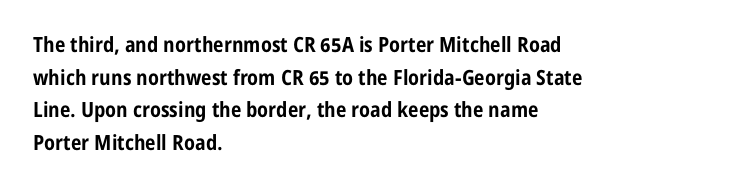
Q: Is the text bold? A: Yes.
Q: Is the text italic (slanted)? A: No, it is upright.
Q: Is the text underlined? A: No.
Q: How is the paragraph aligned? A: Left-aligned.
Q: Is the spacing between letters normal or unusually wide? A: Normal.
Q: Is the spacing between lines tight, normal or loose? A: Normal.
